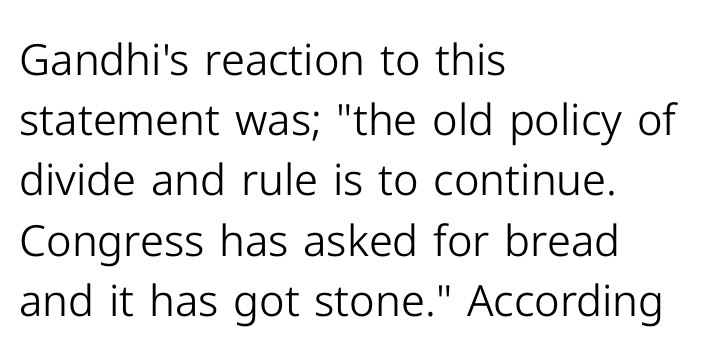
Nothing unusual about the tracking: characters are spaced as the font intends. Every character sits straight up, as roman type does. The strip under each line holds only bare page. You could not count columns in this text — the font is proportionally spaced. The compositor pushed each line to the left boundary.
